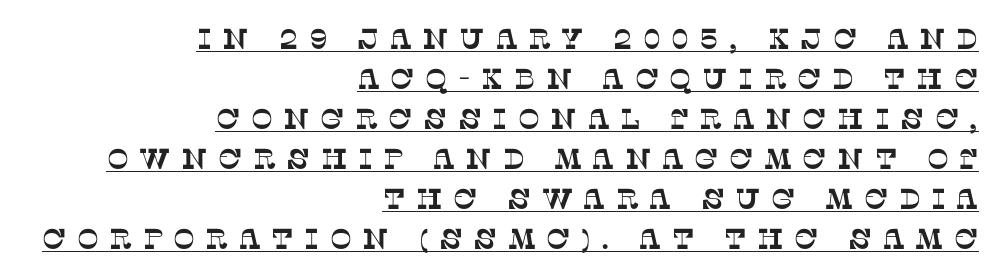
{"serif": "yes", "width": "normal", "stroke_contrast": "low", "x_height": "large", "monospaced": "no", "underline": "yes", "align": "right", "line_spacing": "normal", "line_spacing_ratio": 1.38, "letter_spacing": "wide", "letter_spacing_em": 0.36, "glyph_px": 29}
